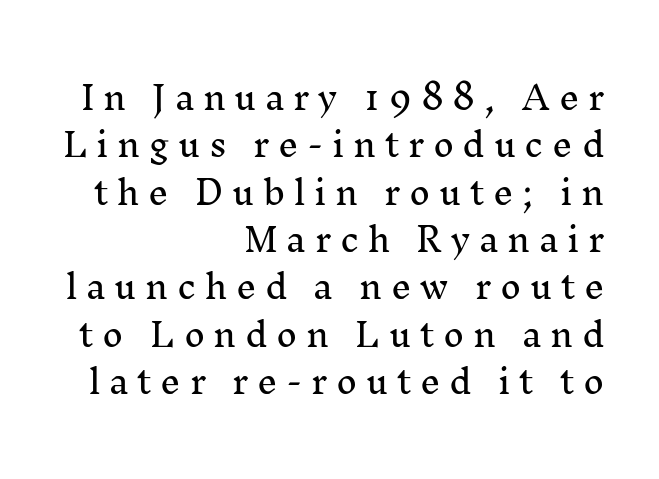
The image shows 32 px serif type, upright; set right-aligned, normal line spacing (1.48x), unusually wide letter spacing (+0.27 em), not underlined; medium stroke contrast and a medium x-height.
